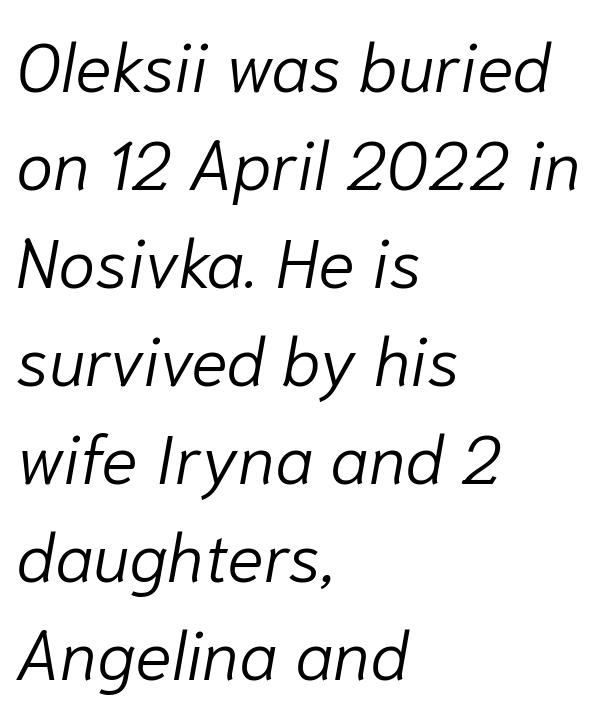
The image shows 68 px light type, italic (leaning right); set left-aligned, normal line spacing (1.44x), normal letter spacing, not underlined; low stroke contrast and a medium x-height.
